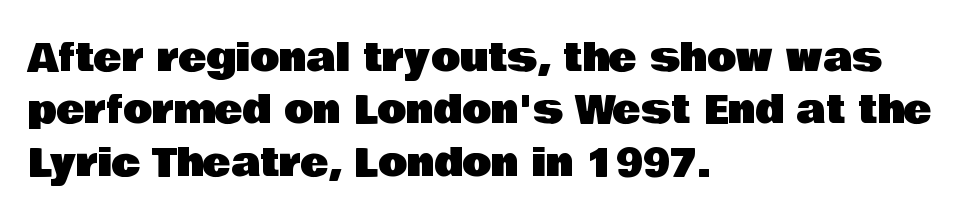
The image shows 38 px sans-serif type, upright; set left-aligned, normal line spacing (1.38x), normal letter spacing, not underlined; low stroke contrast and a large x-height.
